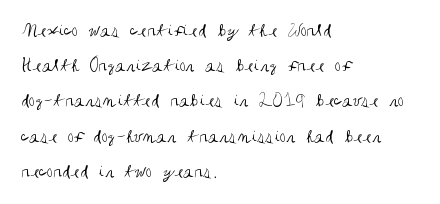
Vertical stems look standard width or narrower in stroke. The rendering keeps characters at their native spacing. Underlining? Definitely not there. Notice how the passage keeps a crisp vertical edge on the left only.
